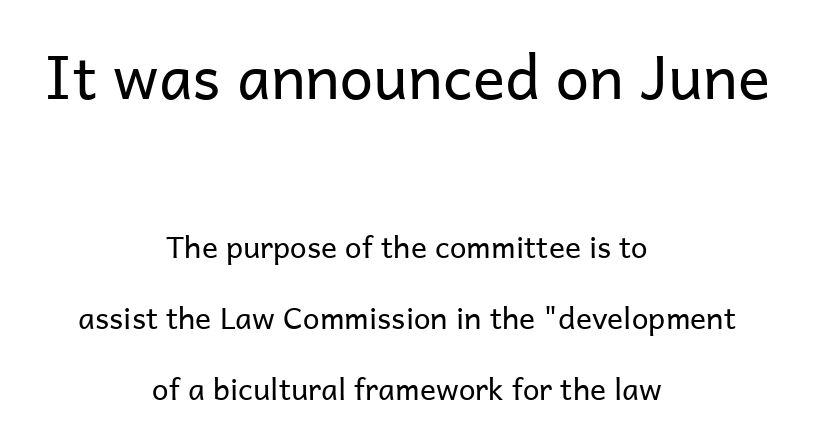
{"serif": "no", "italic": "no", "bold": "no", "weight": "regular", "width": "normal", "stroke_contrast": "low", "x_height": "medium", "monospaced": "no", "underline": "no", "align": "center", "line_spacing": "loose", "line_spacing_ratio": 2.37, "letter_spacing": "normal", "letter_spacing_em": 0.0, "larger_block": "first", "size_ratio": 2.0, "glyph_px": 60}
